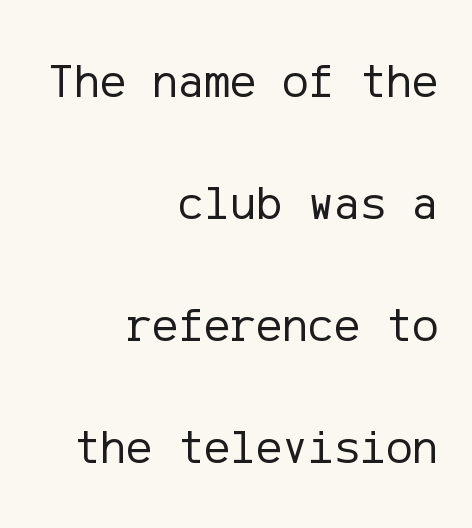
{"serif": "no", "italic": "no", "bold": "no", "weight": "regular", "width": "normal", "stroke_contrast": "low", "x_height": "medium", "underline": "no", "align": "right", "line_spacing": "loose", "line_spacing_ratio": 2.49, "letter_spacing": "normal", "letter_spacing_em": 0.0, "glyph_px": 49}
